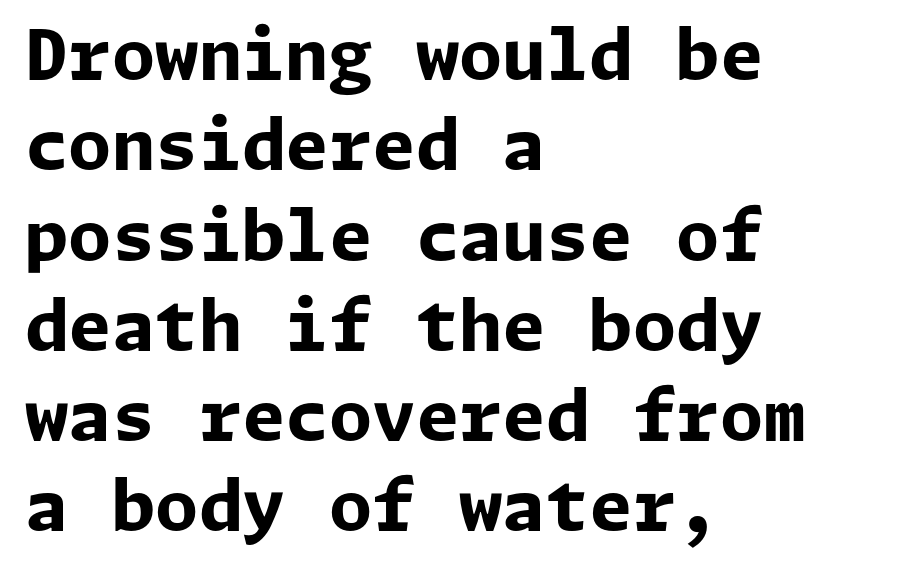
Q: Is the text bold? A: Yes.
Q: Is the text italic (slanted)? A: No, it is upright.
Q: Is the typeface a serif or a sans-serif typeface? A: Sans-serif.
Q: Is the text underlined? A: No.
Q: How is the paragraph aligned? A: Left-aligned.
Q: Is the spacing between letters normal or unusually wide? A: Normal.
Q: Is the spacing between lines tight, normal or loose? A: Normal.
Q: Width (condensed, normal, or wide)? A: Normal.
Q: Stroke contrast? A: Low.
Q: x-height? A: Medium.
